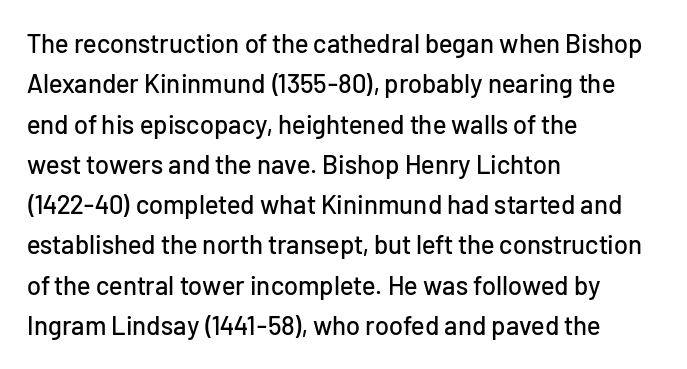
The image shows 26 px text type, upright; set left-aligned, normal line spacing (1.55x), normal letter spacing, not underlined.
